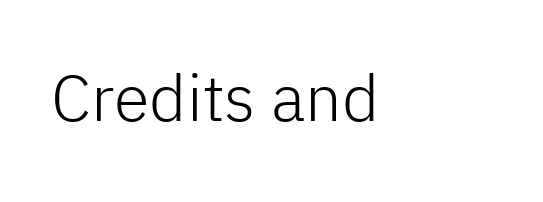
The image shows 65 px light sans-serif type, upright; set left-aligned, normal letter spacing, not underlined; low stroke contrast and a medium x-height.
